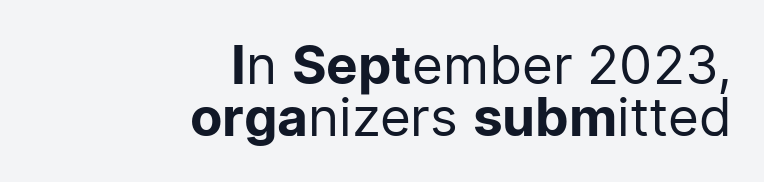
Q: Is the text bold? A: No.
Q: Is the text italic (slanted)? A: No, it is upright.
Q: Is the typeface a serif or a sans-serif typeface? A: Sans-serif.
Q: Is the text underlined? A: No.
Q: How is the paragraph aligned? A: Right-aligned.
Q: Is the spacing between letters normal or unusually wide? A: Normal.
Q: Is the spacing between lines tight, normal or loose? A: Tight.
Q: Width (condensed, normal, or wide)? A: Normal.
Q: Stroke contrast? A: Low.
Q: x-height? A: Medium.
Q: Monospaced? A: No.
